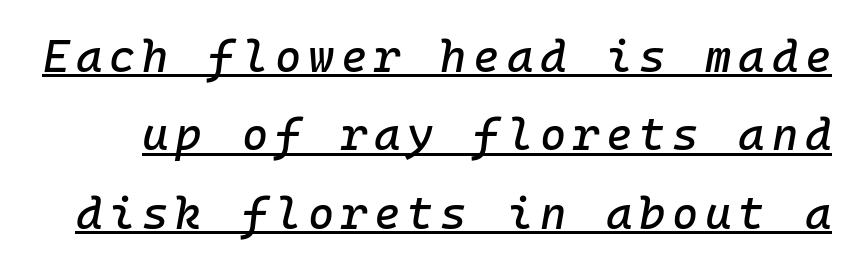
{"italic": "yes", "lean": "right", "slant_degrees": 10, "width": "normal", "stroke_contrast": "low", "x_height": "medium", "monospaced": "yes", "underline": "yes", "line_spacing_ratio": 1.74, "glyph_px": 45}
